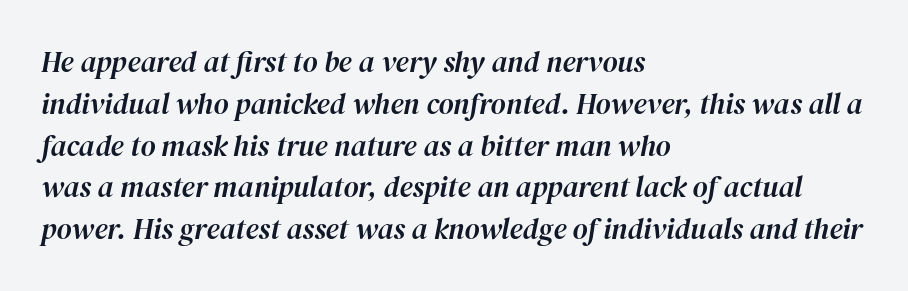
Nothing unusual about the tracking: characters are spaced as the font intends. The area under the type is left untouched. This is oblique type, the kind used for emphasis or titles. The typesetter chose a ragged-right arrangement here. Varying glyph widths throughout — classic text-font behaviour.
